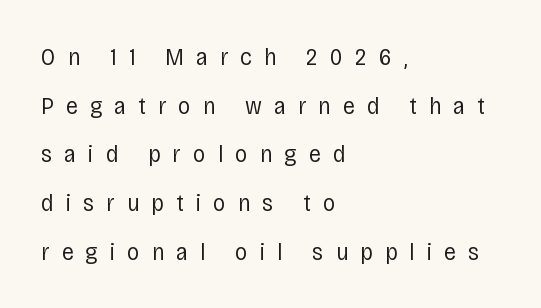
The image shows 25 px text type, upright; set left-aligned, loose line spacing (1.95x), unusually wide letter spacing (+0.48 em), not underlined.
